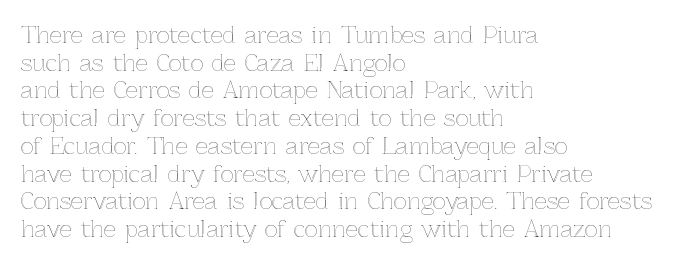
Q: Is the text italic (slanted)? A: No, it is upright.
Q: Is the text underlined? A: No.
Q: How is the paragraph aligned? A: Left-aligned.
Q: Is the spacing between letters normal or unusually wide? A: Normal.
Q: Is the spacing between lines tight, normal or loose? A: Normal.
